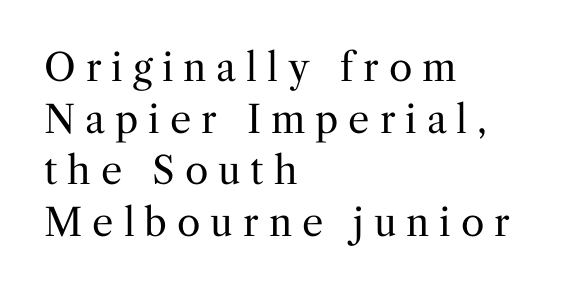
{"serif": "yes", "italic": "no", "bold": "no", "weight": "regular", "width": "normal", "stroke_contrast": "medium", "x_height": "medium", "monospaced": "no", "underline": "no", "align": "left", "line_spacing": "normal", "line_spacing_ratio": 1.36, "letter_spacing": "wide", "letter_spacing_em": 0.26, "glyph_px": 38}
